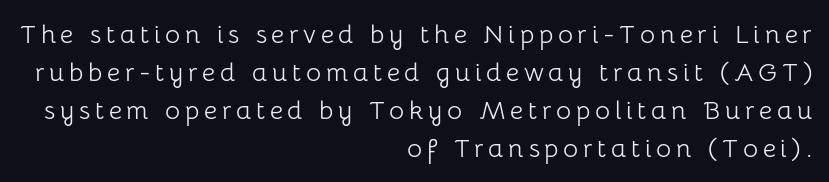
The image shows 26 px text type, upright; set right-aligned, normal line spacing (1.46x), not underlined.
